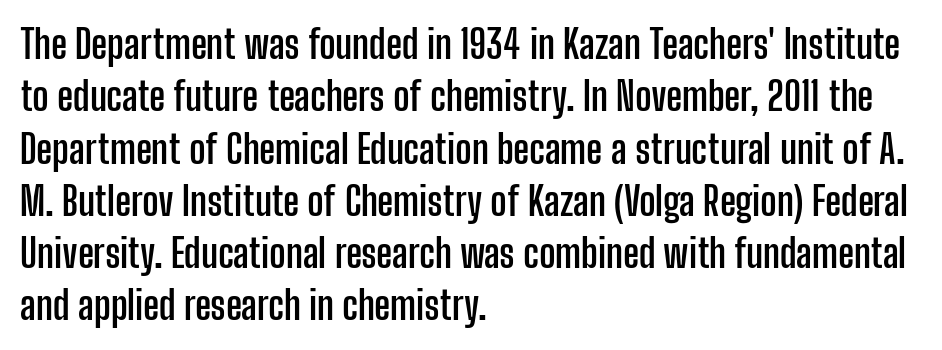
The image shows 39 px semibold, condensed sans-serif type, upright; set left-aligned, normal line spacing (1.34x), normal letter spacing, not underlined; low stroke contrast and a medium x-height.
